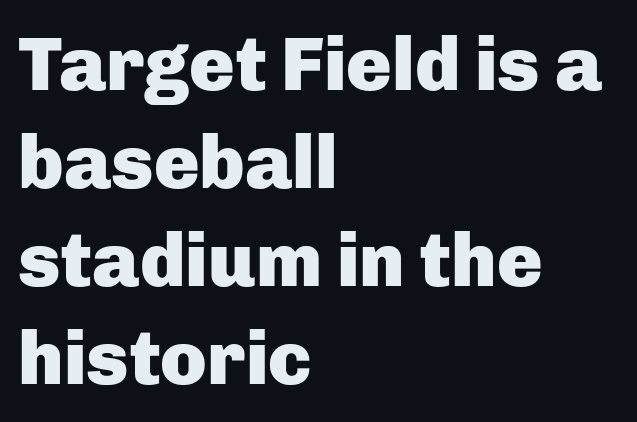
Reading down the block, your eye returns to a fixed left position each line. Regarding leading, the lines here are spaced in the standard way. Every stem runs plumb, perpendicular to the baseline. Is this a sans? Yes — the strokes have no serifs. The face used here is proportionally spaced, like ordinary book or web type.
